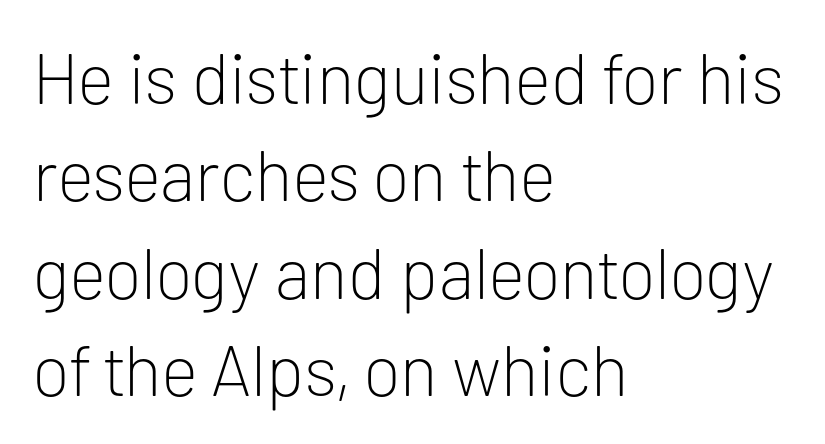
{"serif": "no", "italic": "no", "bold": "no", "weight": "light", "width": "normal", "stroke_contrast": "low", "x_height": "medium", "monospaced": "no", "underline": "no", "align": "left", "line_spacing": "normal", "line_spacing_ratio": 1.37, "letter_spacing": "normal", "letter_spacing_em": 0.0, "glyph_px": 71}
